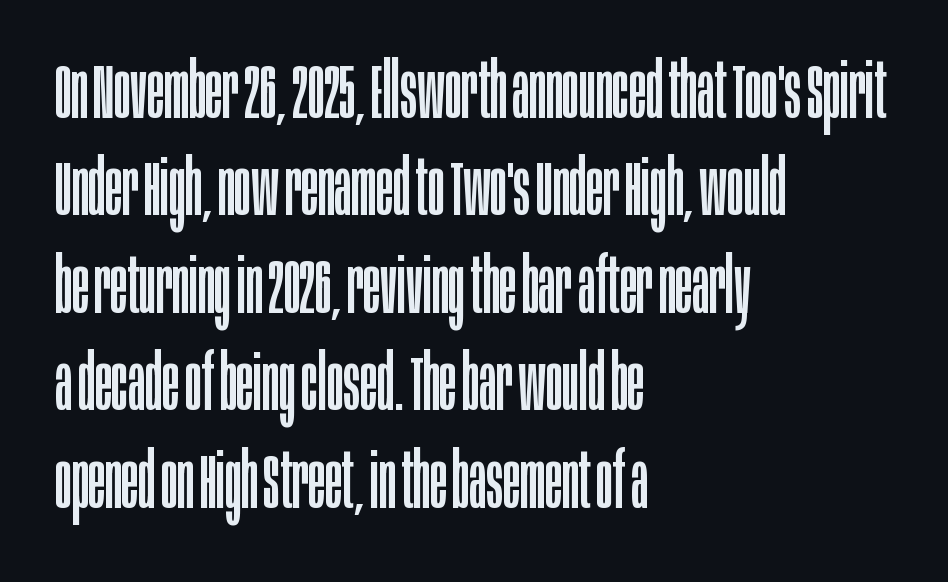
Q: Is the text bold? A: No.
Q: Is the text italic (slanted)? A: No, it is upright.
Q: Is the typeface a serif or a sans-serif typeface? A: Sans-serif.
Q: Is the text underlined? A: No.
Q: How is the paragraph aligned? A: Left-aligned.
Q: Is the spacing between letters normal or unusually wide? A: Normal.
Q: Is the spacing between lines tight, normal or loose? A: Normal.
Q: Width (condensed, normal, or wide)? A: Condensed.
Q: Stroke contrast? A: Low.
Q: x-height? A: Large.
Q: Monospaced? A: No.
